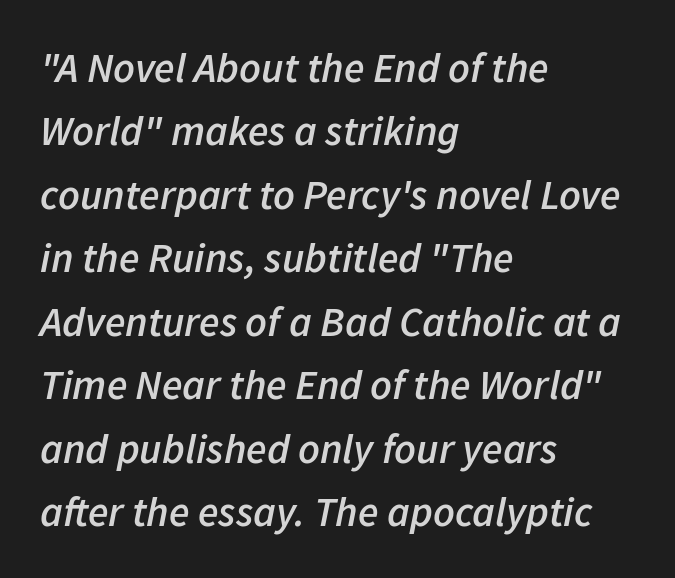
Q: Is the text bold? A: Semi-bold.
Q: Is the text italic (slanted)? A: Yes, it leans right by about 11 degrees.
Q: Is the text underlined? A: No.
Q: How is the paragraph aligned? A: Left-aligned.
Q: Is the spacing between letters normal or unusually wide? A: Normal.
Q: Is the spacing between lines tight, normal or loose? A: Normal.
Q: Width (condensed, normal, or wide)? A: Normal.
Q: Stroke contrast? A: Low.
Q: x-height? A: Medium.
Q: Monospaced? A: No.
